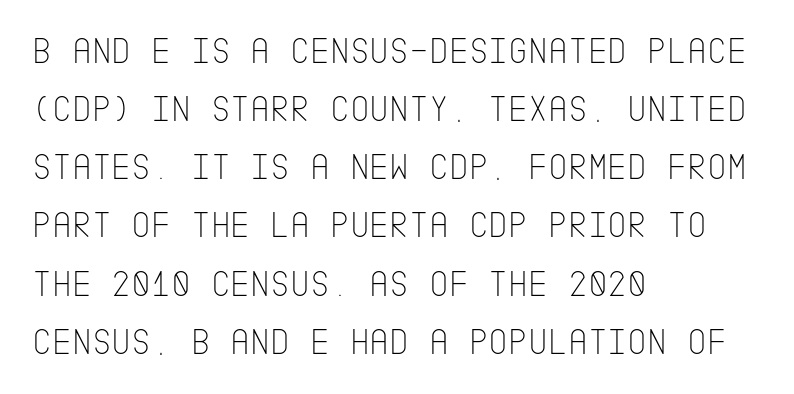
{"serif": "no", "italic": "no", "bold": "no", "weight": "thin", "width": "condensed", "stroke_contrast": "low", "x_height": "large", "underline": "no", "align": "left", "line_spacing": "normal", "line_spacing_ratio": 1.53, "letter_spacing": "normal", "letter_spacing_em": 0.0, "glyph_px": 38}
